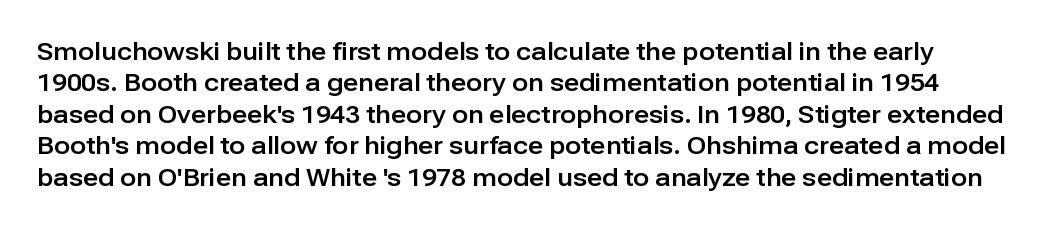
Q: Is the text italic (slanted)? A: No, it is upright.
Q: Is the text underlined? A: No.
Q: Is the spacing between letters normal or unusually wide? A: Normal.
Q: Is the spacing between lines tight, normal or loose? A: Normal.
